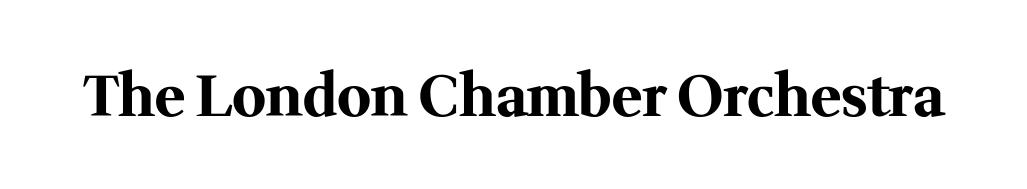
The image shows 57 px bold serif type, upright; set normal letter spacing, not underlined; medium stroke contrast and a medium x-height.
